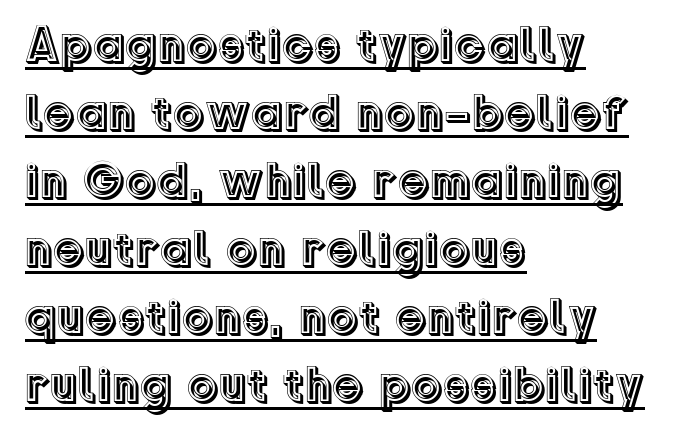
Q: Is the text italic (slanted)? A: No, it is upright.
Q: Is the text underlined? A: Yes.
Q: How is the paragraph aligned? A: Left-aligned.
Q: Is the spacing between letters normal or unusually wide? A: Normal.
Q: Is the spacing between lines tight, normal or loose? A: Normal.
Q: Width (condensed, normal, or wide)? A: Normal.
Q: x-height? A: Medium.
Q: Monospaced? A: No.
